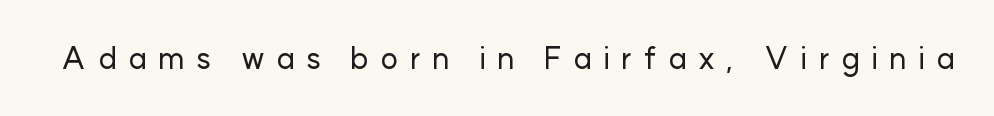
{"serif": "no", "italic": "no", "width": "normal", "stroke_contrast": "low", "x_height": "medium", "monospaced": "no", "underline": "no", "letter_spacing": "wide", "letter_spacing_em": 0.38, "glyph_px": 30}
